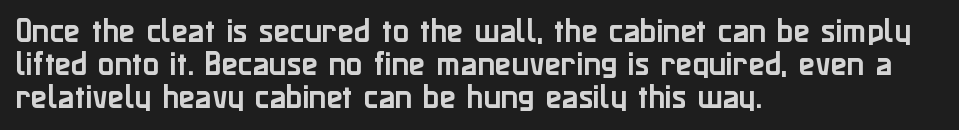
The image shows 27 px text type, upright; set left-aligned, line spacing 1.22x, normal letter spacing, not underlined.
